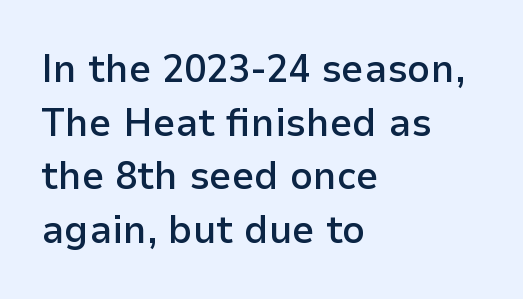
This rendering features lettering with no underline. I'd describe the lettering as semibold — firm but not a full bold. Is there any slant? The stems are plumb. The characters display no serif detailing; their extremities are plain. Think of a printed novel: that variable character pitch is what you see here.
